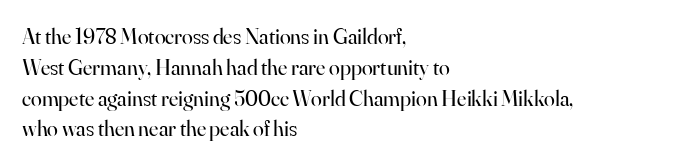
Summary of vertical rhythm: regular, with standard interline spacing. Short note: letters normally spaced. The font's upright variant was chosen for this text. Casual observation: everything's shoved over to the left.
